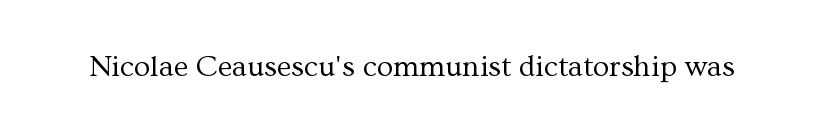
Q: Is the text bold? A: No.
Q: Is the text italic (slanted)? A: No, it is upright.
Q: Is the typeface a serif or a sans-serif typeface? A: Serif.
Q: Is the text underlined? A: No.
Q: Is the spacing between letters normal or unusually wide? A: Normal.
Q: Width (condensed, normal, or wide)? A: Normal.
Q: Stroke contrast? A: Medium.
Q: x-height? A: Medium.
Q: Monospaced? A: No.
